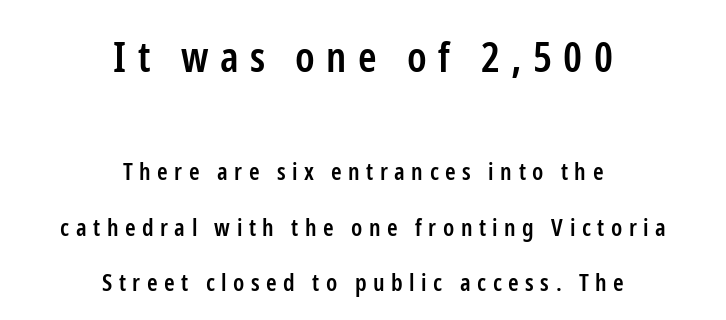
Q: Is the text bold? A: Semi-bold.
Q: Is the text italic (slanted)? A: No, it is upright.
Q: Is the typeface a serif or a sans-serif typeface? A: Sans-serif.
Q: Is the text underlined? A: No.
Q: How is the paragraph aligned? A: Centered.
Q: Is the spacing between letters normal or unusually wide? A: Unusually wide.
Q: Is the spacing between lines tight, normal or loose? A: Loose.
Q: Which block of text is set in a larger size, the first (top) or the second (bottom)? A: The first (top) one.
Q: Width (condensed, normal, or wide)? A: Condensed.
Q: Stroke contrast? A: Low.
Q: x-height? A: Medium.
Q: Monospaced? A: No.
